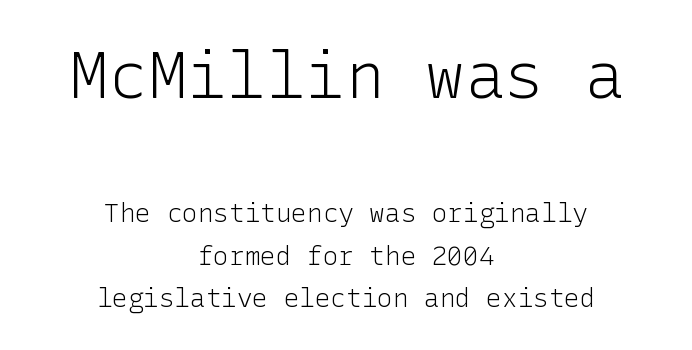
Which chunk is bigger? The first one — the top block dwarfs the bottom. Quick note: not italic, upright. The cut favours lightness, reaching ordinary text weight at its darkest. Letter spacing: default.
